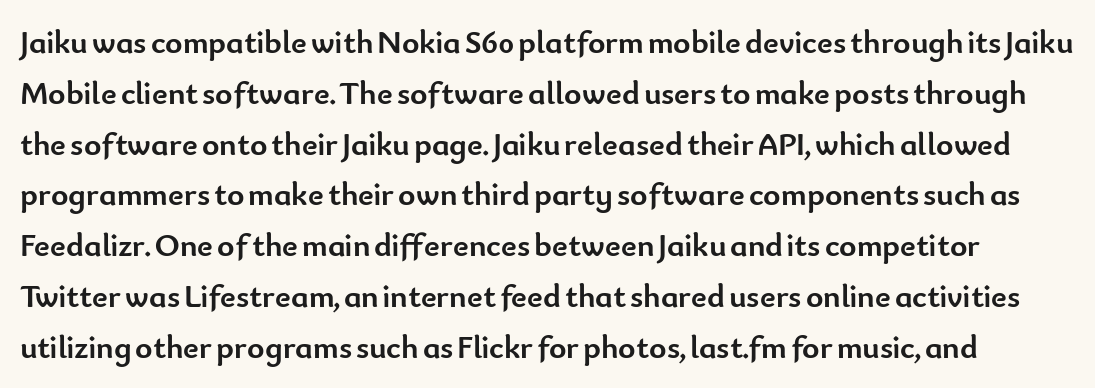
The text was rendered using a sans face with plain stroke endings. Reading down the column, the eye jumps a familiar distance to each next line. The face used here is proportionally spaced, like ordinary book or web type. The typesetting leans heavy: a genuine bold. A typesetter would call this zero additional tracking. Nobody drew a line under any word here.
